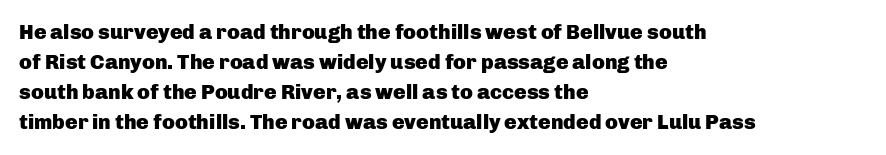
{"italic": "no", "bold": "yes", "underline": "no", "align": "left", "line_spacing": "normal", "line_spacing_ratio": 1.43, "letter_spacing": "normal", "letter_spacing_em": 0.0, "glyph_px": 21}
